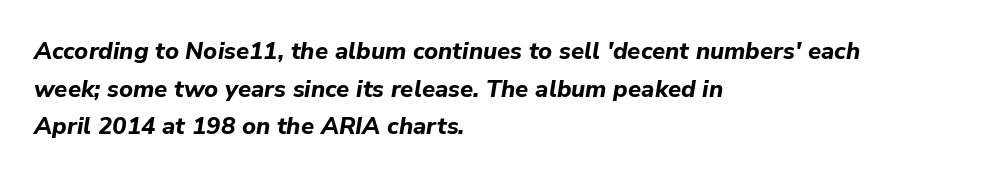
{"italic": "yes", "lean": "right", "slant_degrees": 9, "bold": "yes", "underline": "no", "align": "left", "line_spacing": "normal", "line_spacing_ratio": 1.57, "letter_spacing": "normal", "letter_spacing_em": 0.0, "glyph_px": 24}
